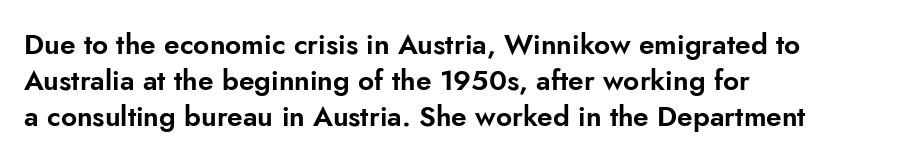
Q: Is the text italic (slanted)? A: No, it is upright.
Q: Is the typeface a serif or a sans-serif typeface? A: Sans-serif.
Q: Is the text underlined? A: No.
Q: How is the paragraph aligned? A: Left-aligned.
Q: Is the spacing between letters normal or unusually wide? A: Normal.
Q: Is the spacing between lines tight, normal or loose? A: Normal.
Q: Width (condensed, normal, or wide)? A: Normal.
Q: Stroke contrast? A: Low.
Q: x-height? A: Small.
Q: Monospaced? A: No.
